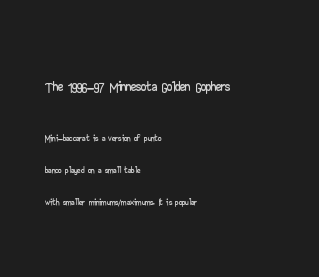
Q: Is the text italic (slanted)? A: No, it is upright.
Q: Is the text underlined? A: No.
Q: How is the paragraph aligned? A: Left-aligned.
Q: Is the spacing between letters normal or unusually wide? A: Normal.
Q: Is the spacing between lines tight, normal or loose? A: Loose.
Q: Which block of text is set in a larger size, the first (top) or the second (bottom)? A: The first (top) one.
